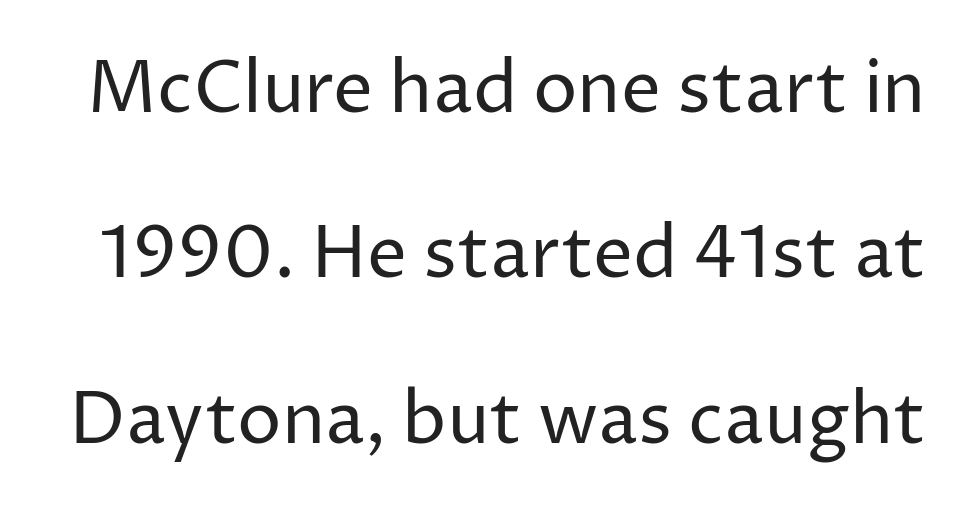
{"serif": "no", "italic": "no", "bold": "no", "weight": "regular", "width": "normal", "stroke_contrast": "low", "x_height": "medium", "monospaced": "no", "underline": "no", "line_spacing": "loose", "line_spacing_ratio": 2.33, "letter_spacing": "normal", "letter_spacing_em": 0.0, "glyph_px": 71}
